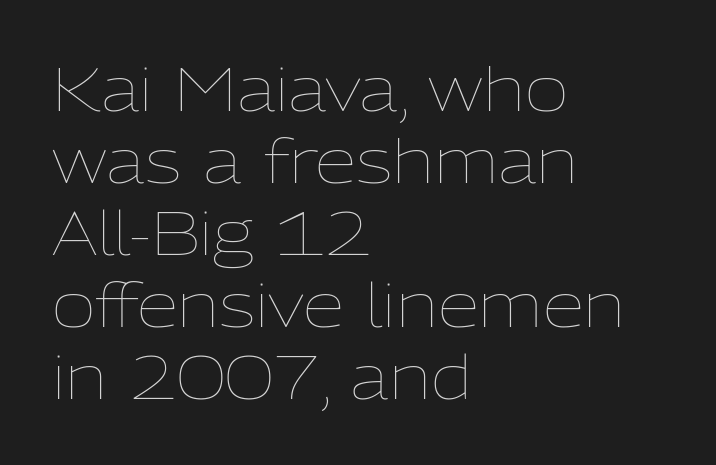
{"italic": "no", "bold": "no", "weight": "thin", "width": "normal", "stroke_contrast": "low", "x_height": "medium", "monospaced": "no", "underline": "no", "align": "left", "line_spacing_ratio": 1.2, "letter_spacing": "normal", "letter_spacing_em": 0.0, "glyph_px": 60}
